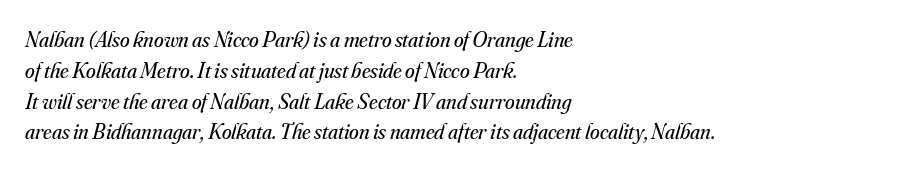
{"italic": "yes", "lean": "right", "slant_degrees": 16, "bold": "no", "underline": "no", "align": "left", "line_spacing": "normal", "line_spacing_ratio": 1.4, "letter_spacing": "normal", "letter_spacing_em": 0.0, "glyph_px": 22}
